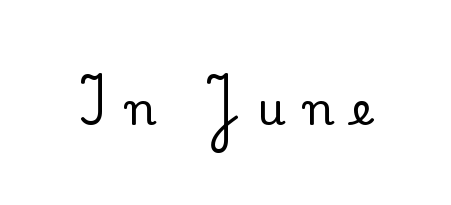
Q: Is the text italic (slanted)? A: No, it is upright.
Q: Is the typeface a serif or a sans-serif typeface? A: Serif.
Q: Is the text underlined? A: No.
Q: Is the spacing between letters normal or unusually wide? A: Unusually wide.
Q: Width (condensed, normal, or wide)? A: Normal.
Q: Stroke contrast? A: Low.
Q: x-height? A: Small.
Q: Monospaced? A: No.
